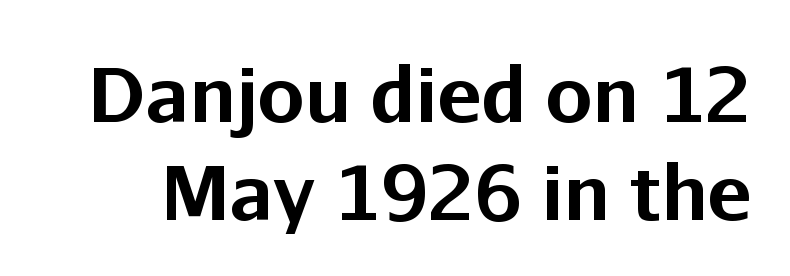
Q: Is the text bold? A: Yes.
Q: Is the text italic (slanted)? A: No, it is upright.
Q: Is the typeface a serif or a sans-serif typeface? A: Sans-serif.
Q: Is the text underlined? A: No.
Q: Is the spacing between letters normal or unusually wide? A: Normal.
Q: Is the spacing between lines tight, normal or loose? A: Normal.
Q: Width (condensed, normal, or wide)? A: Normal.
Q: Stroke contrast? A: Low.
Q: x-height? A: Medium.
Q: Monospaced? A: No.
